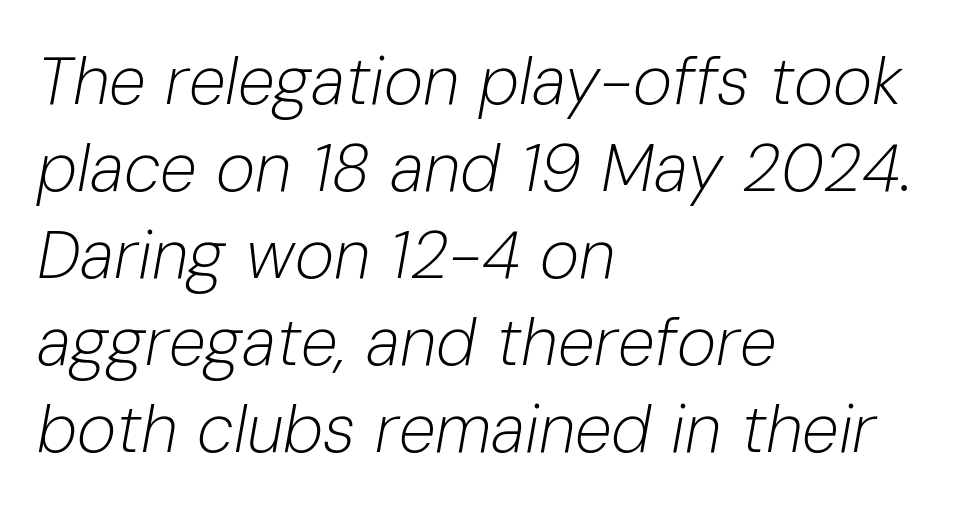
These lines keep a tight, regular rhythm from letter to letter. Is the type heavy? It reads as light-to-regular instead. Rendered with sloped, italic letterforms. The line-height multiplier appears to be the usual default.
